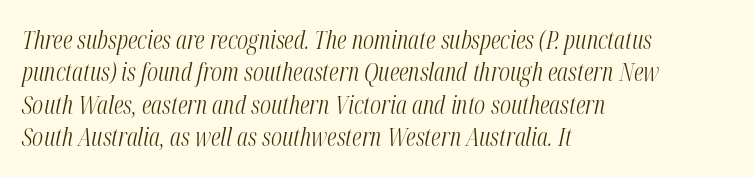
The passage is arranged the way most books set body copy — flush left. Slant detected: the letters are inclined. Decoration check: the copy has no underline. Students, observe: this is what conventionally led text looks like. Inter-character spacing is left at the font's built-in metrics. The passage shown is not bold in any degree.
